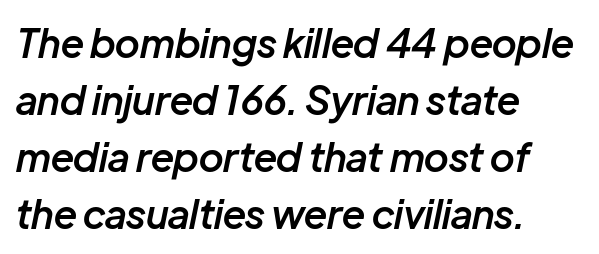
{"italic": "yes", "lean": "right", "slant_degrees": 12, "bold": "semi", "weight": "semibold", "width": "normal", "stroke_contrast": "low", "x_height": "medium", "monospaced": "no", "underline": "no", "align": "left", "line_spacing": "normal", "line_spacing_ratio": 1.46, "letter_spacing": "normal", "letter_spacing_em": 0.0, "glyph_px": 39}
